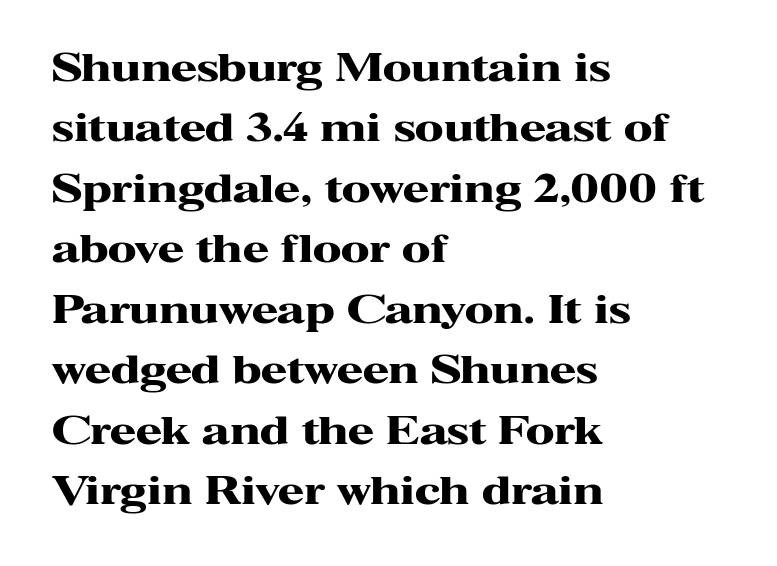
{"serif": "yes", "italic": "no", "bold": "yes", "weight": "heavy", "width": "wide", "stroke_contrast": "high", "x_height": "medium", "monospaced": "no", "underline": "no", "align": "left", "line_spacing": "normal", "line_spacing_ratio": 1.59, "letter_spacing": "normal", "letter_spacing_em": 0.0, "glyph_px": 38}
